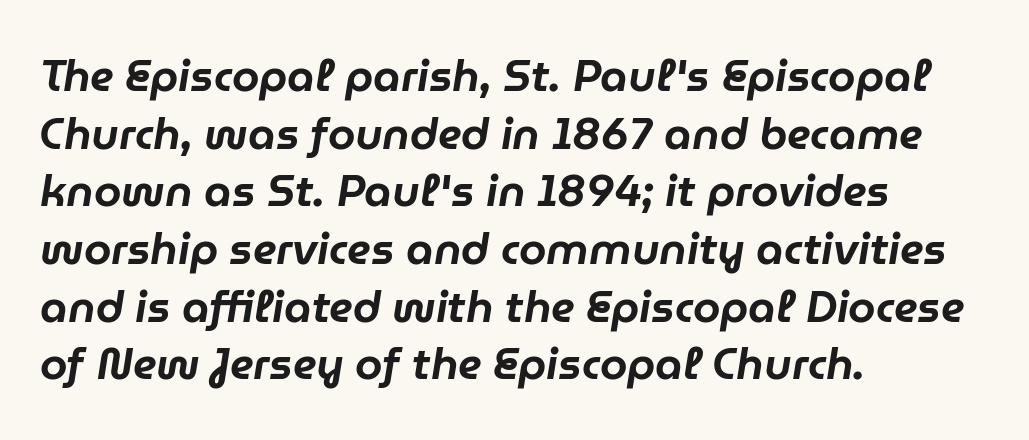
The passage is arranged the way most books set body copy — flush left. The foot of each line stays bare and open. Line spacing here is normal. Tracking here is standard; glyphs follow each other at the usual distance. Spacing verdict: proportional, widths tailored to each character.
